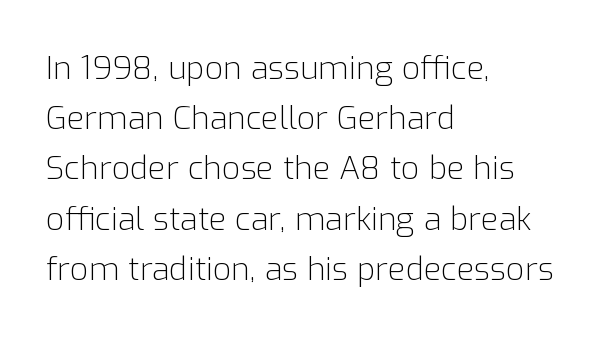
Tall strokes in this sample are plumb rather than angled. Is the block centered? No — it sits flush against the left margin. Proportional: the letters do not fall into vertical columns. The font family rendered here belongs to the sans-serif group. Underlining? Definitely not there.
